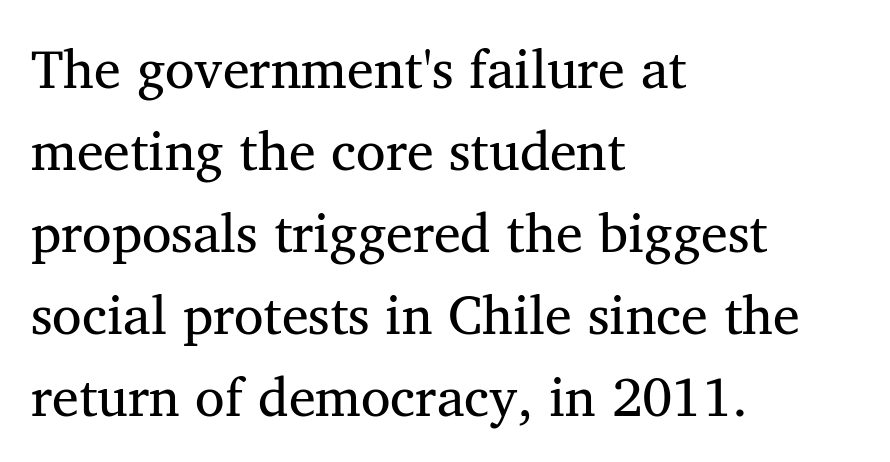
The lettering stays uniformly vertical, giving the passage a roman look. Stems here are at most as thick as an everyday book face. Looks like regular typesetting: each glyph gets only the width it needs. Characters follow at the spacing the type designer built in.
